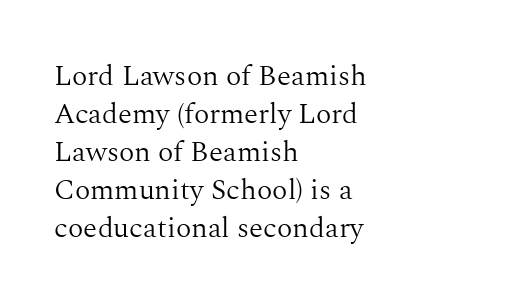
Q: Is the text bold? A: No.
Q: Is the text italic (slanted)? A: No, it is upright.
Q: Is the typeface a serif or a sans-serif typeface? A: Serif.
Q: Is the text underlined? A: No.
Q: How is the paragraph aligned? A: Left-aligned.
Q: Is the spacing between letters normal or unusually wide? A: Normal.
Q: Is the spacing between lines tight, normal or loose? A: Normal.
Q: Width (condensed, normal, or wide)? A: Normal.
Q: Stroke contrast? A: Medium.
Q: x-height? A: Medium.
Q: Monospaced? A: No.
